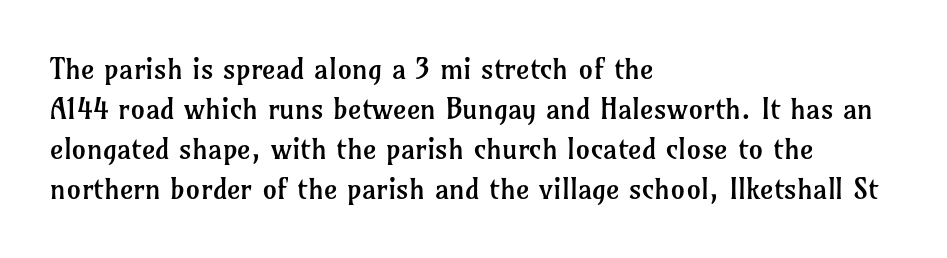
Q: Is the text bold? A: No.
Q: Is the text italic (slanted)? A: No, it is upright.
Q: Is the typeface a serif or a sans-serif typeface? A: Serif.
Q: Is the text underlined? A: No.
Q: How is the paragraph aligned? A: Left-aligned.
Q: Is the spacing between letters normal or unusually wide? A: Normal.
Q: Is the spacing between lines tight, normal or loose? A: Normal.
Q: Width (condensed, normal, or wide)? A: Normal.
Q: Stroke contrast? A: Low.
Q: x-height? A: Medium.
Q: Monospaced? A: No.
